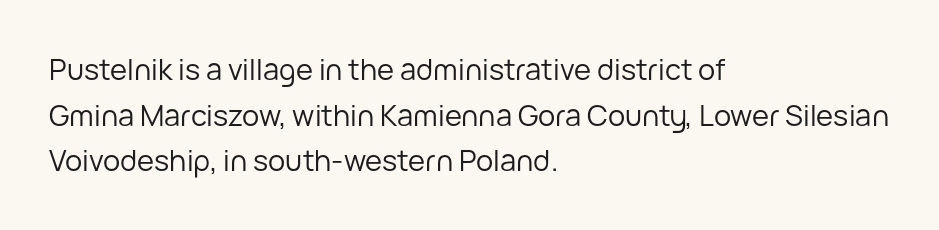
Q: Is the text bold? A: No.
Q: Is the text italic (slanted)? A: No, it is upright.
Q: Is the typeface a serif or a sans-serif typeface? A: Sans-serif.
Q: Is the text underlined? A: No.
Q: How is the paragraph aligned? A: Left-aligned.
Q: Is the spacing between letters normal or unusually wide? A: Normal.
Q: Is the spacing between lines tight, normal or loose? A: Normal.
Q: Width (condensed, normal, or wide)? A: Normal.
Q: Stroke contrast? A: Low.
Q: x-height? A: Medium.
Q: Monospaced? A: No.
